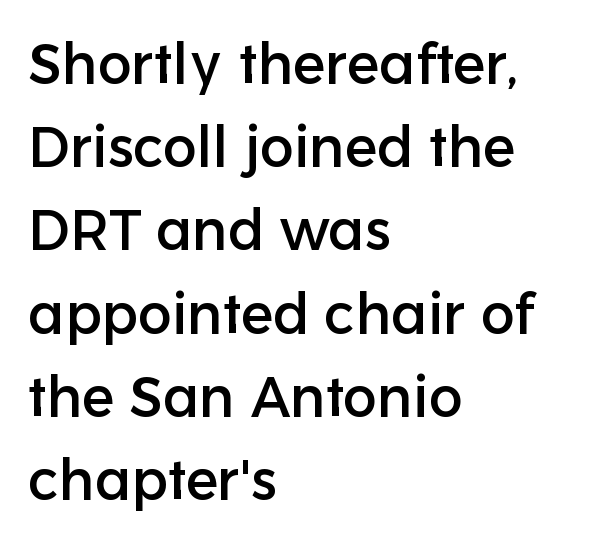
{"serif": "no", "italic": "no", "width": "normal", "stroke_contrast": "low", "x_height": "medium", "monospaced": "no", "underline": "no", "align": "left", "line_spacing": "normal", "line_spacing_ratio": 1.46, "letter_spacing": "normal", "letter_spacing_em": 0.0, "glyph_px": 57}
